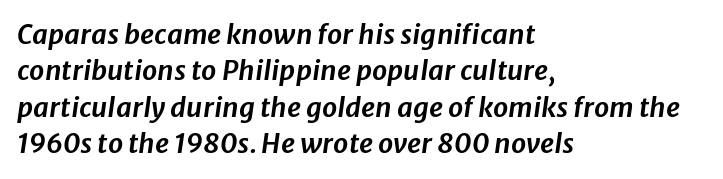
{"italic": "yes", "lean": "right", "slant_degrees": 8, "underline": "no", "align": "left", "line_spacing": "normal", "line_spacing_ratio": 1.35, "letter_spacing": "normal", "letter_spacing_em": 0.0, "glyph_px": 27}
